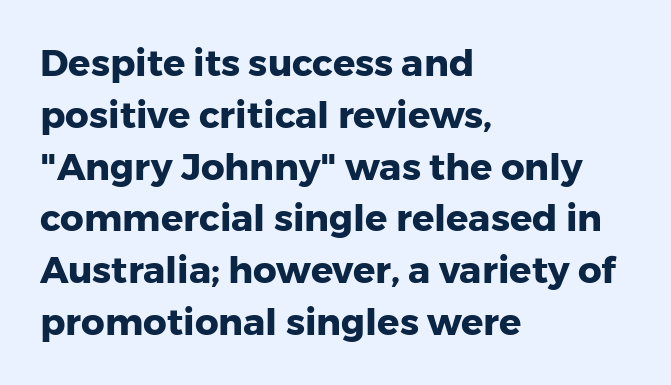
{"serif": "no", "italic": "no", "bold": "yes", "weight": "heavy", "width": "normal", "stroke_contrast": "low", "x_height": "medium", "monospaced": "no", "underline": "no", "align": "left", "line_spacing": "normal", "line_spacing_ratio": 1.4, "letter_spacing": "normal", "letter_spacing_em": 0.0, "glyph_px": 37}
